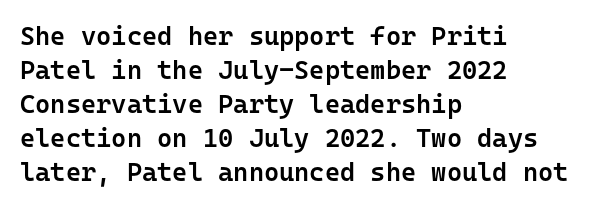
The image shows 26 px text type, upright; set left-aligned, normal line spacing (1.31x), normal letter spacing, not underlined.
